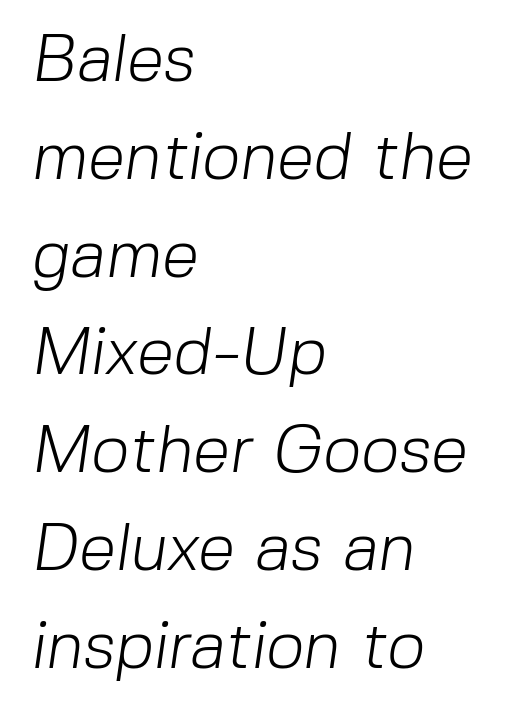
The image shows 67 px light sans-serif type; set left-aligned, normal line spacing (1.46x), normal letter spacing, not underlined; low stroke contrast and a medium x-height.
